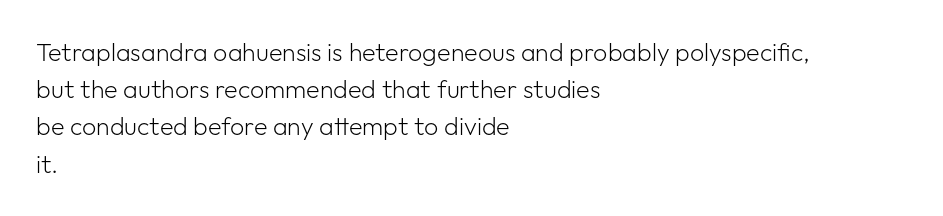
Q: Is the text bold? A: No.
Q: Is the text italic (slanted)? A: No, it is upright.
Q: Is the text underlined? A: No.
Q: How is the paragraph aligned? A: Left-aligned.
Q: Is the spacing between letters normal or unusually wide? A: Normal.
Q: Is the spacing between lines tight, normal or loose? A: Normal.
